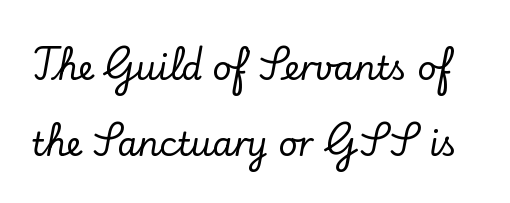
The lines are spread far apart with generous leading. Lines of text with bare space underneath. Serifs: yes, visible at the terminals of the letterforms. Each letter keeps its own natural width here, so spacing adapts to shape.
